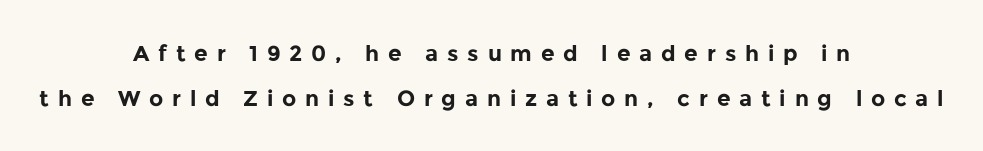
The image shows 22 px bold type, upright; set centered, loose line spacing (2.04x), unusually wide letter spacing (+0.4 em), not underlined.
